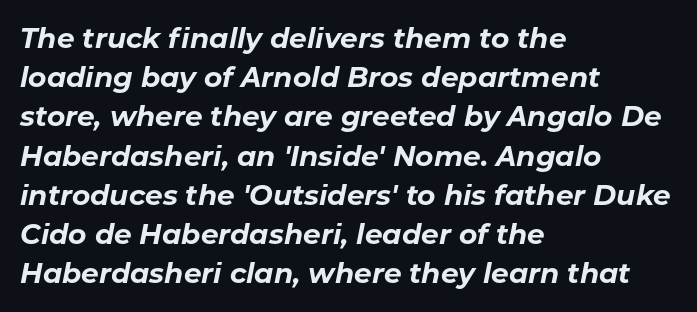
{"italic": "yes", "lean": "right", "slant_degrees": 11, "bold": "yes", "weight": "bold", "width": "normal", "stroke_contrast": "low", "x_height": "medium", "monospaced": "no", "underline": "no", "align": "left", "line_spacing": "normal", "line_spacing_ratio": 1.4, "letter_spacing": "normal", "letter_spacing_em": 0.0, "glyph_px": 28}
